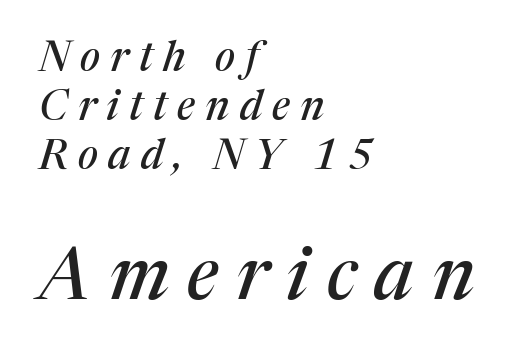
The image shows 72 px serif type, italic (leaning right); set left-aligned, line spacing 1.19x, unusually wide letter spacing (+0.25 em), not underlined; the second (bottom) block is 1.76x larger; medium stroke contrast and a medium x-height.
